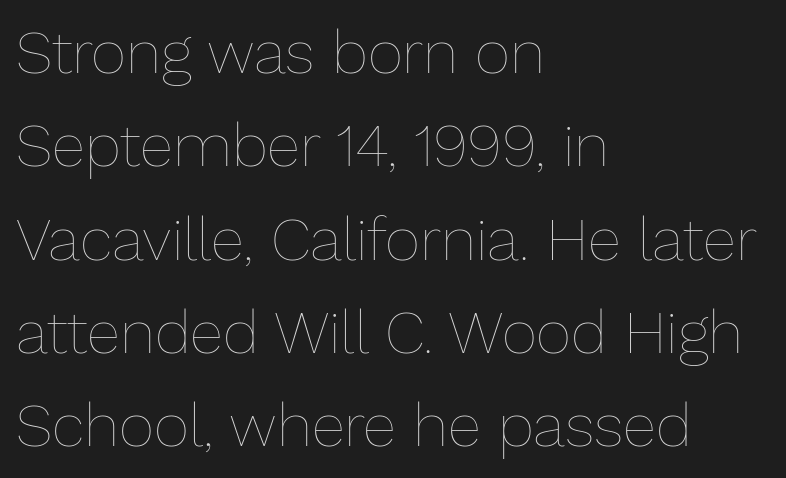
Only glyphs here, with clear space below each row. Glyph-to-glyph distance matches everyday printed text. Nothing heavy about these letters — not bold at all. If you measured baseline to baseline, you'd find a middling distance. The axis of the letterforms is exactly vertical. The compositor pushed each line to the left boundary.
